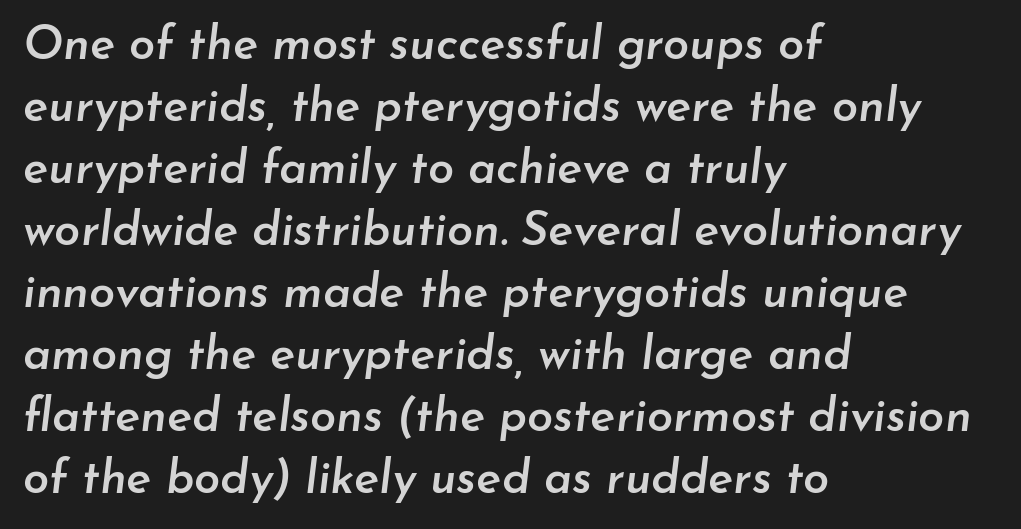
{"italic": "yes", "lean": "right", "slant_degrees": 7, "bold": "semi", "weight": "semibold", "width": "normal", "stroke_contrast": "low", "x_height": "small", "monospaced": "no", "underline": "no", "align": "left", "line_spacing": "normal", "line_spacing_ratio": 1.32, "letter_spacing": "normal", "letter_spacing_em": 0.0, "glyph_px": 47}
